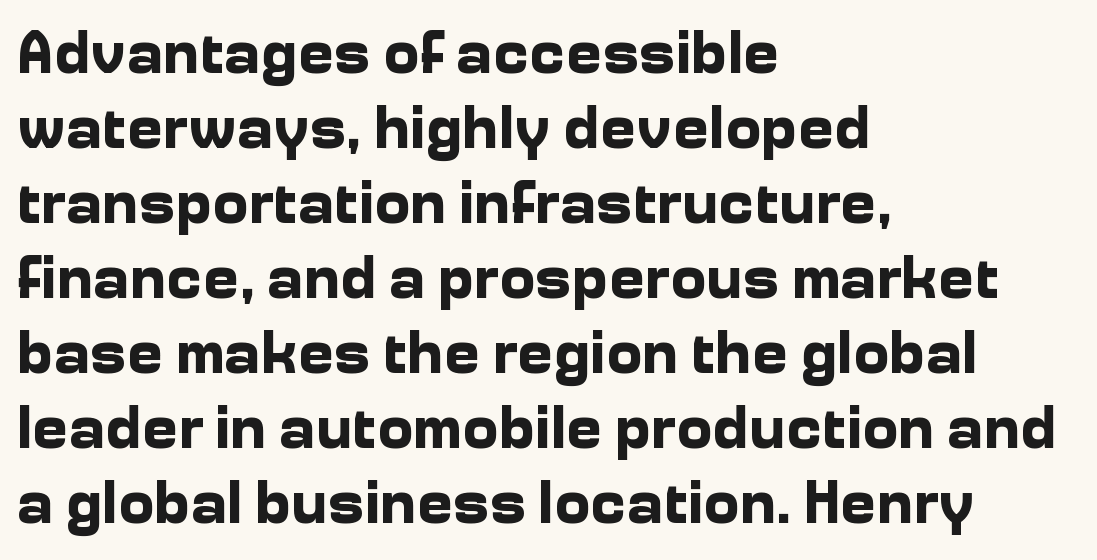
Q: Is the text bold? A: Yes.
Q: Is the text italic (slanted)? A: No, it is upright.
Q: Is the typeface a serif or a sans-serif typeface? A: Sans-serif.
Q: Is the text underlined? A: No.
Q: How is the paragraph aligned? A: Left-aligned.
Q: Is the spacing between letters normal or unusually wide? A: Normal.
Q: Width (condensed, normal, or wide)? A: Normal.
Q: Stroke contrast? A: Low.
Q: x-height? A: Medium.
Q: Monospaced? A: No.
